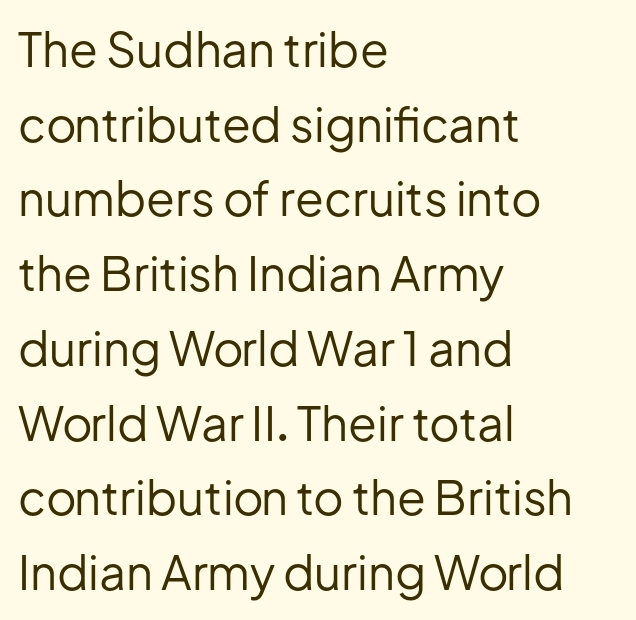
The image shows 47 px regular-weight sans-serif type, upright; set left-aligned, normal line spacing (1.59x), normal letter spacing, not underlined; low stroke contrast and a medium x-height.
